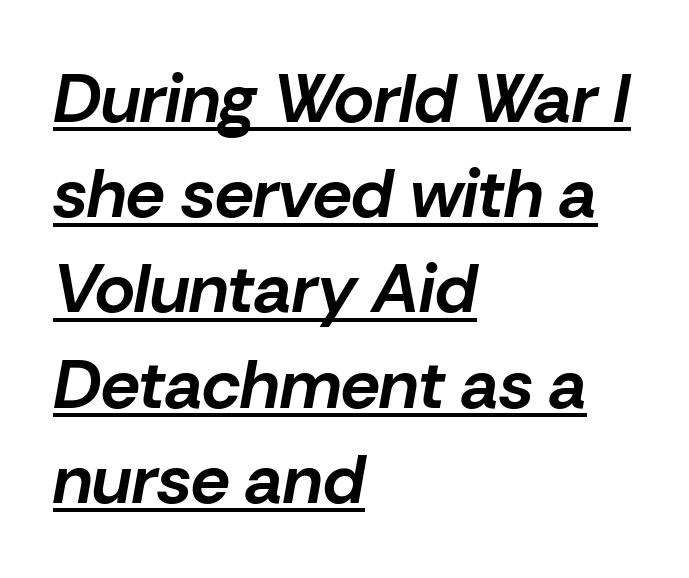
{"italic": "yes", "lean": "right", "slant_degrees": 10, "bold": "yes", "weight": "bold", "width": "normal", "stroke_contrast": "low", "x_height": "medium", "monospaced": "no", "underline": "yes", "align": "left", "line_spacing": "normal", "line_spacing_ratio": 1.38, "letter_spacing": "normal", "letter_spacing_em": 0.0, "glyph_px": 69}
